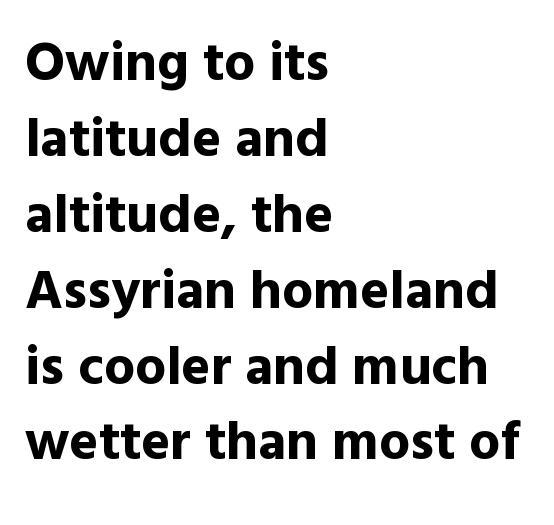
The image shows 55 px bold sans-serif type, upright; set left-aligned, normal line spacing (1.38x), normal letter spacing, not underlined; a medium x-height.
